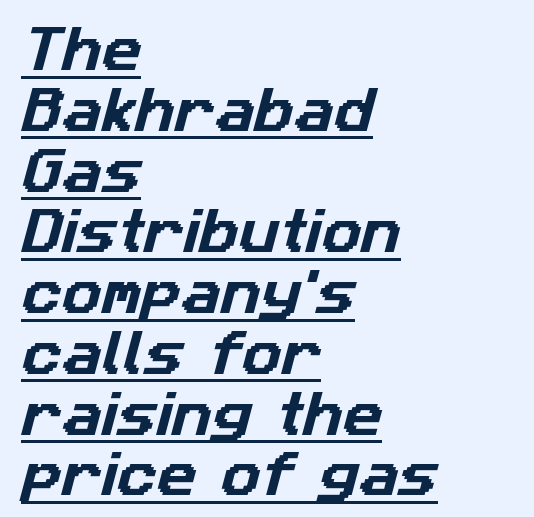
{"serif": "no", "width": "normal", "stroke_contrast": "low", "x_height": "medium", "monospaced": "no", "underline": "yes", "align": "left", "line_spacing_ratio": 1.24, "letter_spacing": "normal", "letter_spacing_em": 0.0, "glyph_px": 49}
